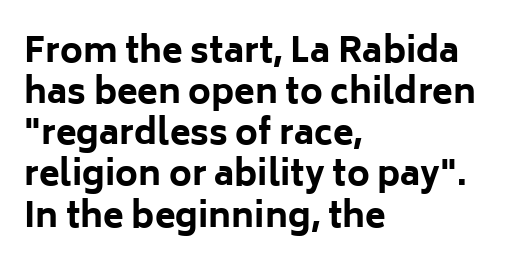
The lines in this sample share a left origin and differ only in where they stop. Stroke thickness is high; the sample reads as a true bold. The space beneath each line is pristine and unruled. A typesetter would call this proportional, since set widths differ per character. The type sits square on the baseline with zero lean.
